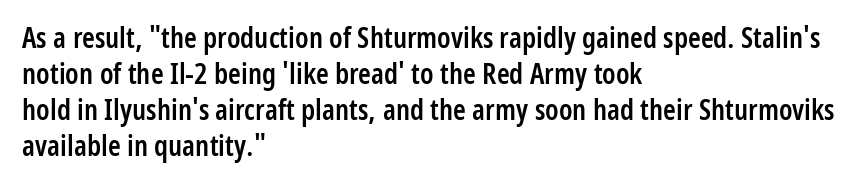
The image shows 29 px semibold, condensed sans-serif type, upright; set left-aligned, line spacing 1.24x, normal letter spacing, not underlined; low stroke contrast and a medium x-height.
